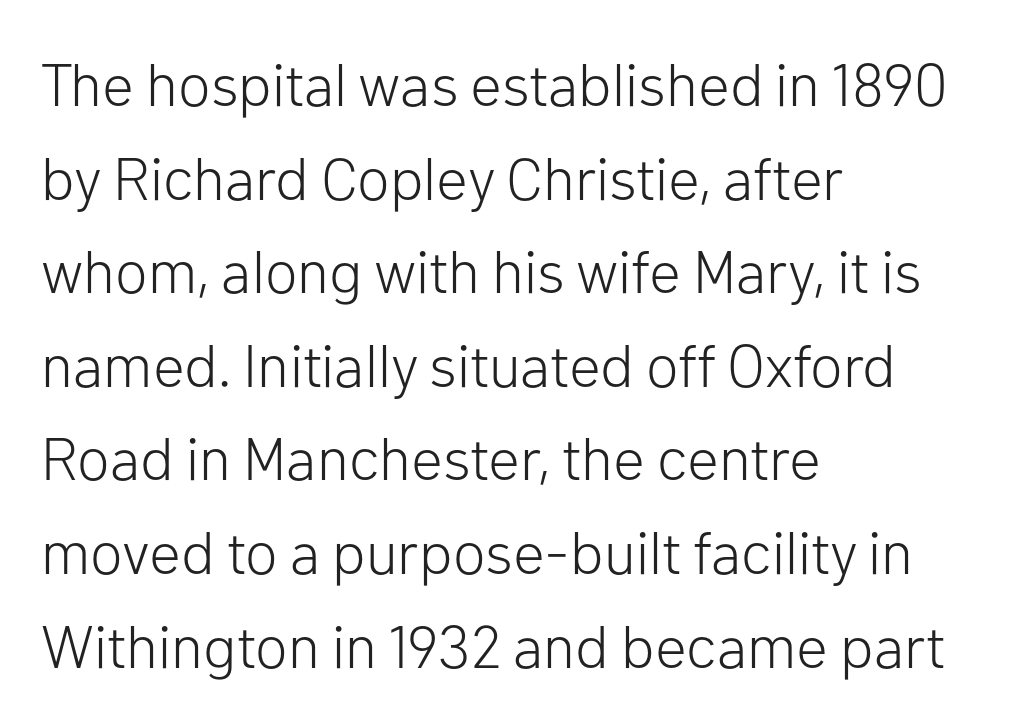
The image shows 60 px light sans-serif type, upright; set left-aligned, normal line spacing (1.56x), normal letter spacing, not underlined; low stroke contrast and a medium x-height.
